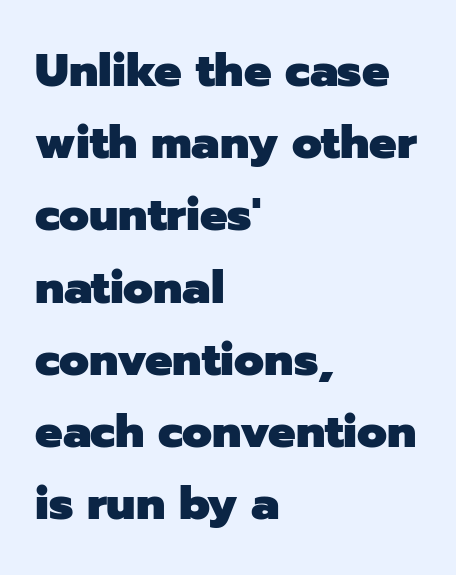
The axis of the letterforms is exactly vertical. The letters sit at their default tracking, neither squeezed nor spread. Successive baselines arrive at the customary interval. How heavy is the stroke? Heavy — this is a bold. The rendering shows plain stroke endings on the letterforms — a sans-serif design.
